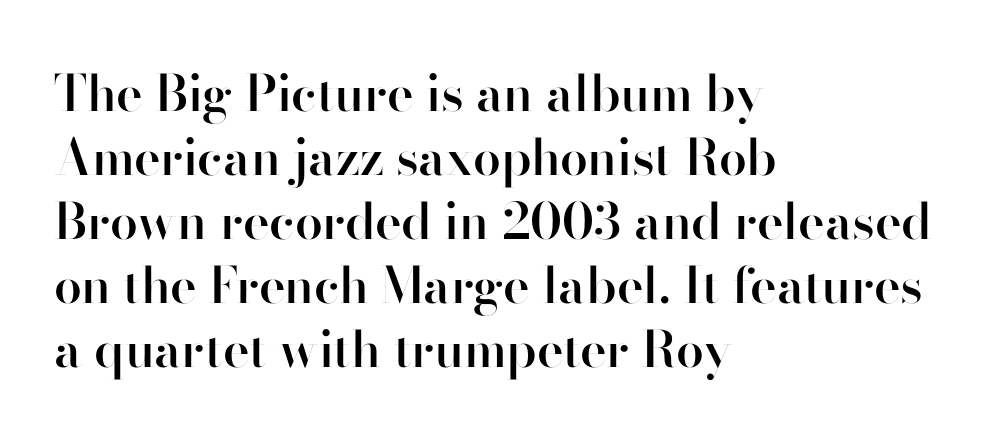
Each word holds together tightly as a unit, with standard inter-letter gaps. Character widths vary here, with narrow letters taking less room than wide ones. The face used here is a sans, in the tradition of grotesques and geometrics. Weight check: semibold — heavier than regular, not quite bold. Upright lettering throughout. What's the leading like? Ordinary, nothing unusual.
